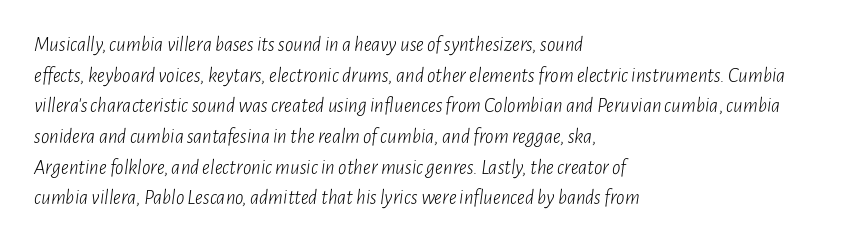
Tracking here is standard; glyphs follow each other at the usual distance. Letters have the restrained weight of plain body copy at most. The string is rendered with underlining switched off. Does the leading feel generous? No, just average. These lines were composed using italics. This sample is left-justified, so line endings fall wherever the words run out.
